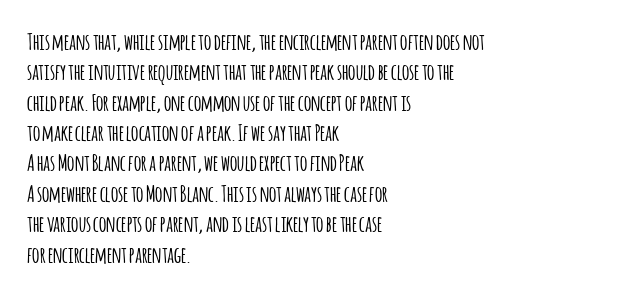
{"italic": "no", "underline": "no", "align": "left", "line_spacing": "normal", "line_spacing_ratio": 1.32, "letter_spacing": "normal", "letter_spacing_em": 0.0, "glyph_px": 23}
